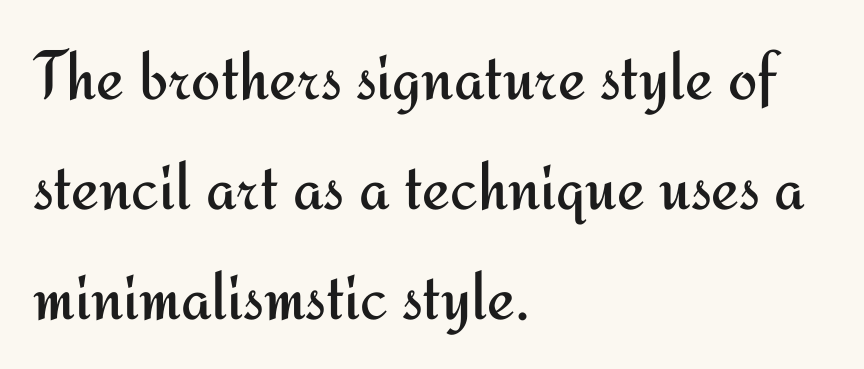
Q: Is the text bold? A: No.
Q: Is the text italic (slanted)? A: No, it is upright.
Q: Is the typeface a serif or a sans-serif typeface? A: Sans-serif.
Q: Is the text underlined? A: No.
Q: How is the paragraph aligned? A: Left-aligned.
Q: Is the spacing between letters normal or unusually wide? A: Normal.
Q: Is the spacing between lines tight, normal or loose? A: Normal.
Q: Width (condensed, normal, or wide)? A: Normal.
Q: Stroke contrast? A: Medium.
Q: x-height? A: Small.
Q: Monospaced? A: No.
